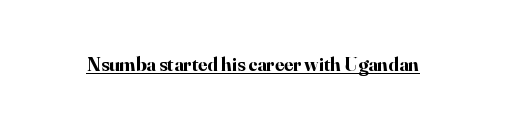
Q: Is the text bold? A: Yes.
Q: Is the text italic (slanted)? A: No, it is upright.
Q: Is the text underlined? A: Yes.
Q: Is the spacing between letters normal or unusually wide? A: Normal.
